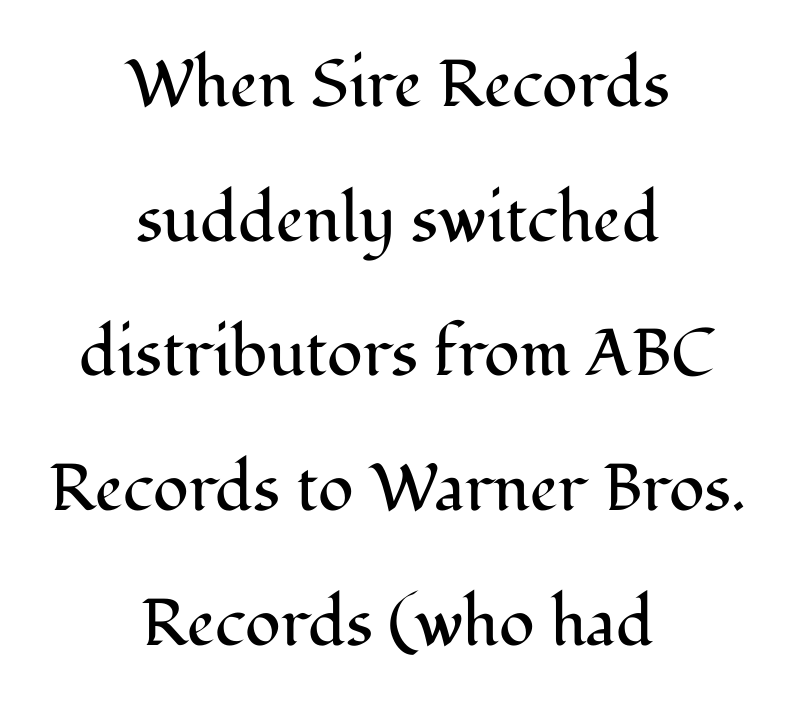
{"serif": "yes", "italic": "no", "bold": "no", "weight": "regular", "width": "normal", "stroke_contrast": "medium", "x_height": "medium", "monospaced": "no", "underline": "no", "align": "center", "line_spacing": "loose", "line_spacing_ratio": 2.04, "letter_spacing": "normal", "letter_spacing_em": 0.0, "glyph_px": 66}
